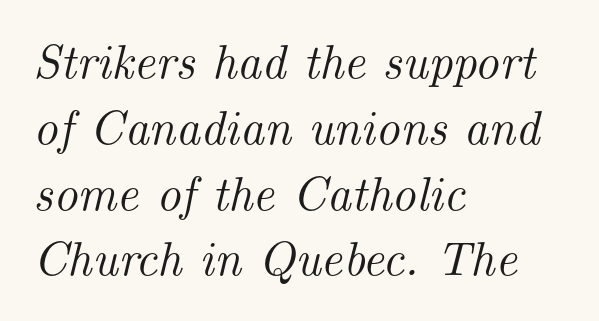
{"serif": "yes", "italic": "yes", "lean": "right", "slant_degrees": 14, "width": "normal", "stroke_contrast": "medium", "x_height": "small", "monospaced": "no", "underline": "no", "align": "left", "line_spacing": "normal", "line_spacing_ratio": 1.37, "letter_spacing": "normal", "letter_spacing_em": 0.0, "glyph_px": 48}
